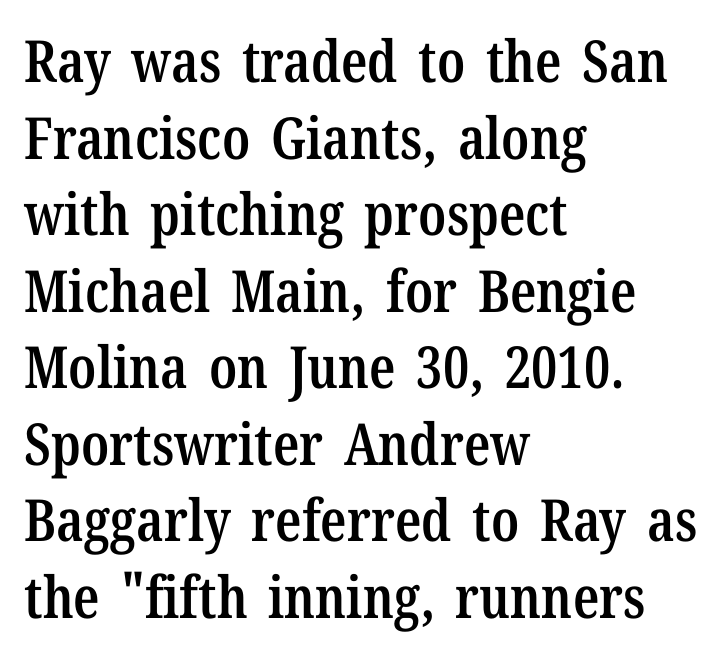
{"serif": "yes", "italic": "no", "bold": "semi", "weight": "semibold", "width": "condensed", "stroke_contrast": "low", "x_height": "medium", "monospaced": "no", "underline": "no", "align": "left", "line_spacing": "normal", "line_spacing_ratio": 1.32, "letter_spacing": "normal", "letter_spacing_em": 0.0, "glyph_px": 58}
